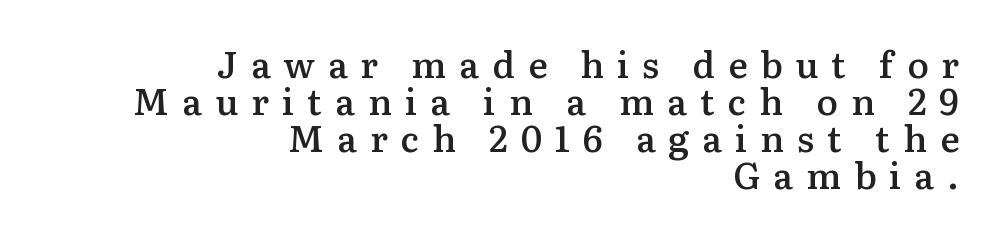
{"serif": "yes", "italic": "no", "bold": "semi", "weight": "semibold", "width": "normal", "stroke_contrast": "medium", "x_height": "medium", "monospaced": "no", "underline": "no", "align": "right", "line_spacing": "tight", "line_spacing_ratio": 1.03, "letter_spacing": "wide", "letter_spacing_em": 0.36, "glyph_px": 36}
